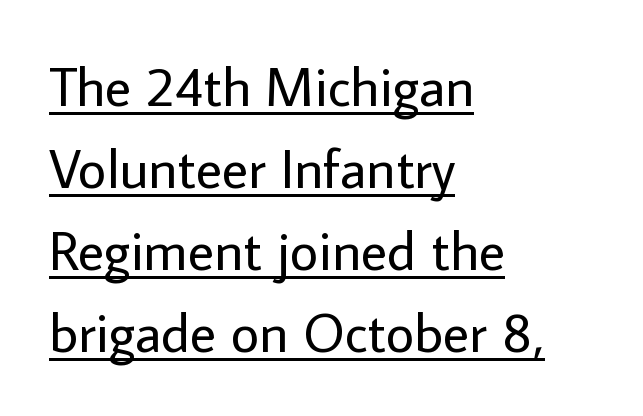
The image shows 55 px regular-weight sans-serif type, upright; set left-aligned, normal line spacing (1.49x), normal letter spacing, underlined; low stroke contrast and a medium x-height.
